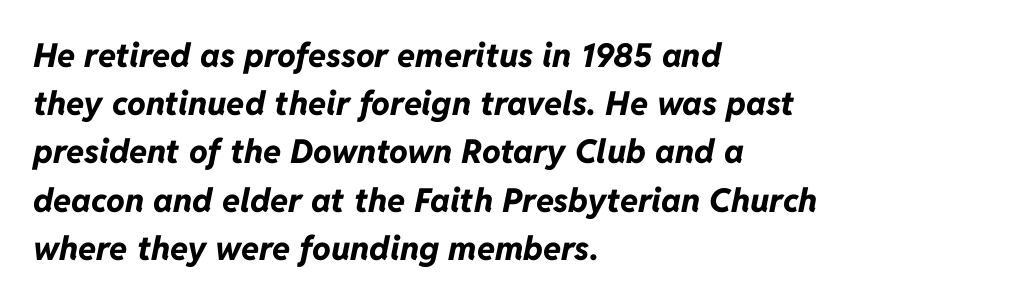
{"italic": "yes", "lean": "right", "slant_degrees": 11, "bold": "yes", "weight": "bold", "width": "normal", "stroke_contrast": "low", "x_height": "medium", "monospaced": "no", "underline": "no", "align": "left", "line_spacing": "normal", "line_spacing_ratio": 1.46, "letter_spacing": "normal", "letter_spacing_em": 0.0, "glyph_px": 33}
